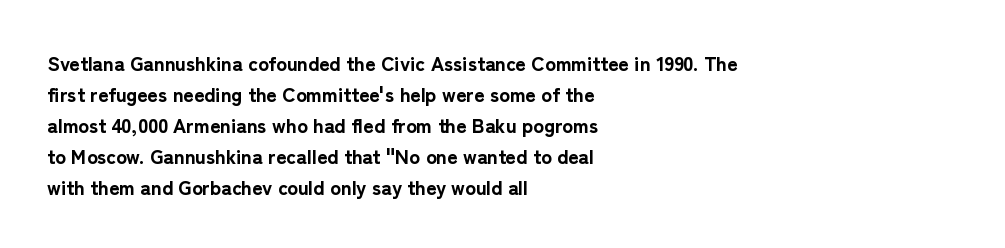
{"italic": "no", "bold": "yes", "underline": "no", "align": "left", "line_spacing": "normal", "line_spacing_ratio": 1.55, "letter_spacing": "normal", "letter_spacing_em": 0.0, "glyph_px": 20}
